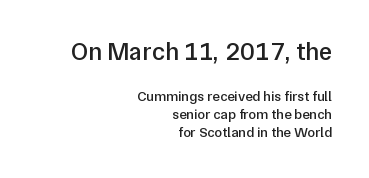
Posture: vertical. Letter spacing: default. Whoever set this made the first block the dominant, larger element. A normal amount of white space separates one row of letters from the next. A bare baseline throughout the passage. The face used here is a semibold: visibly heavier than regular, lighter than bold.
